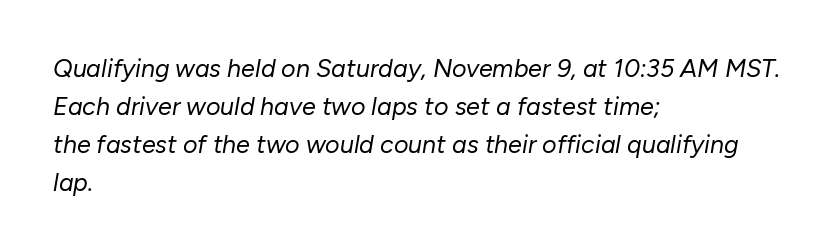
Q: Is the text bold? A: No.
Q: Is the text italic (slanted)? A: Yes, it leans right by about 10 degrees.
Q: Is the text underlined? A: No.
Q: How is the paragraph aligned? A: Left-aligned.
Q: Is the spacing between letters normal or unusually wide? A: Normal.
Q: Is the spacing between lines tight, normal or loose? A: Normal.
